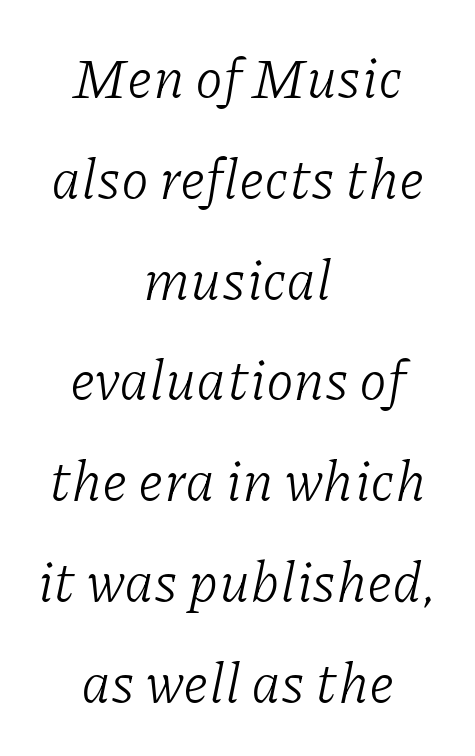
Q: Is the text bold? A: No.
Q: Is the text italic (slanted)? A: Yes, it leans right by about 11 degrees.
Q: Is the typeface a serif or a sans-serif typeface? A: Serif.
Q: Is the text underlined? A: No.
Q: How is the paragraph aligned? A: Centered.
Q: Is the spacing between letters normal or unusually wide? A: Normal.
Q: Width (condensed, normal, or wide)? A: Normal.
Q: Stroke contrast? A: Low.
Q: x-height? A: Medium.
Q: Monospaced? A: No.
